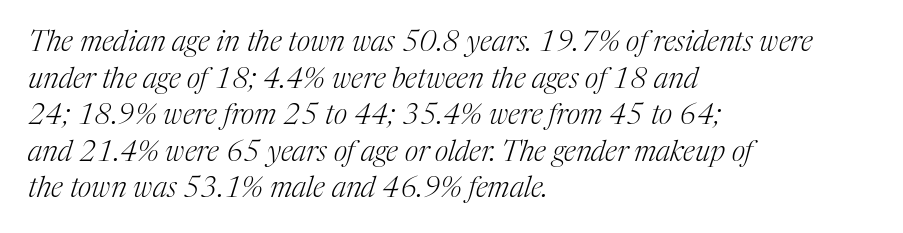
Every character sits at an angle, as italics do. The horizontal fit of the characters is conventional and even. Letters rest on an invisible, unmarked baseline. The rendering uses natural spacing where letterforms have individual widths. The designer left line spacing at the default.
